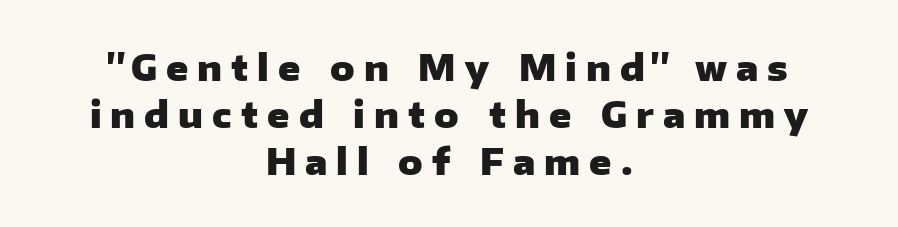
{"serif": "no", "italic": "no", "bold": "yes", "weight": "heavy", "width": "normal", "stroke_contrast": "low", "x_height": "medium", "monospaced": "no", "underline": "no", "align": "center", "line_spacing": "normal", "line_spacing_ratio": 1.31, "letter_spacing": "wide", "letter_spacing_em": 0.25, "glyph_px": 36}
